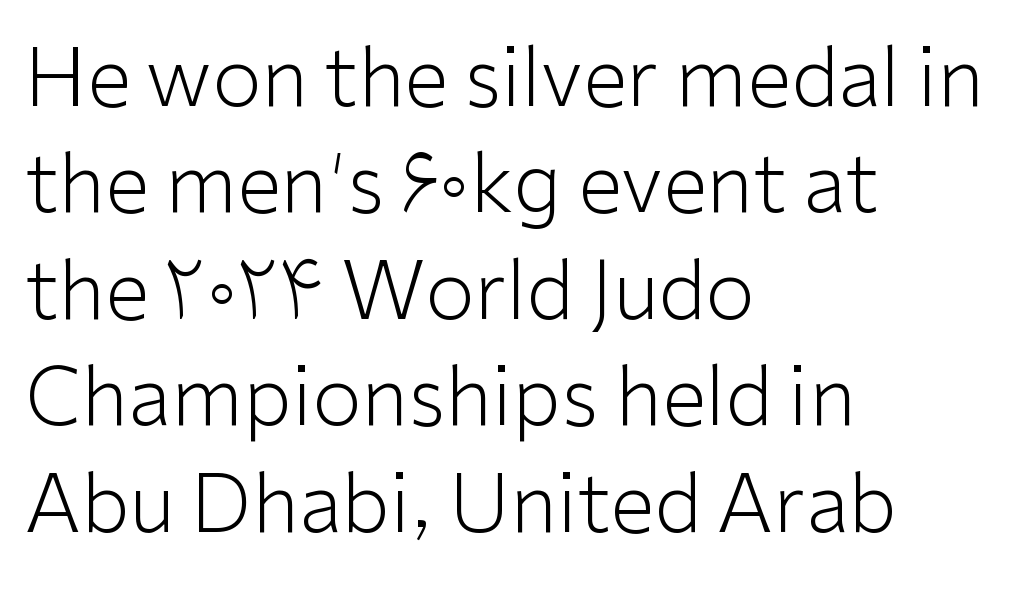
Q: Is the text bold? A: No.
Q: Is the text italic (slanted)? A: No, it is upright.
Q: Is the typeface a serif or a sans-serif typeface? A: Sans-serif.
Q: Is the text underlined? A: No.
Q: How is the paragraph aligned? A: Left-aligned.
Q: Is the spacing between letters normal or unusually wide? A: Normal.
Q: Is the spacing between lines tight, normal or loose? A: Normal.
Q: Width (condensed, normal, or wide)? A: Normal.
Q: Stroke contrast? A: Low.
Q: x-height? A: Medium.
Q: Monospaced? A: No.
